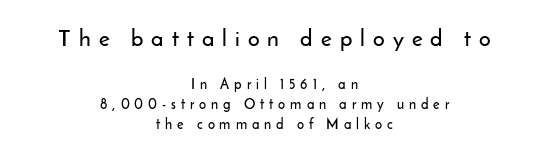
Q: Is the text italic (slanted)? A: No, it is upright.
Q: Is the text underlined? A: No.
Q: How is the paragraph aligned? A: Centered.
Q: Is the spacing between letters normal or unusually wide? A: Unusually wide.
Q: Is the spacing between lines tight, normal or loose? A: Normal.
Q: Which block of text is set in a larger size, the first (top) or the second (bottom)? A: The first (top) one.
